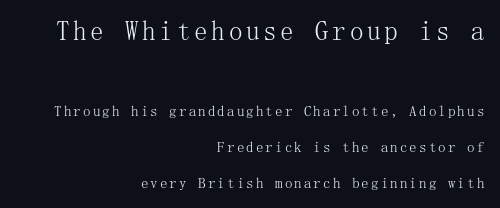
Q: Is the text bold? A: No.
Q: Is the text italic (slanted)? A: No, it is upright.
Q: Is the text underlined? A: No.
Q: How is the paragraph aligned? A: Right-aligned.
Q: Is the spacing between lines tight, normal or loose? A: Loose.
Q: Which block of text is set in a larger size, the first (top) or the second (bottom)? A: The first (top) one.
